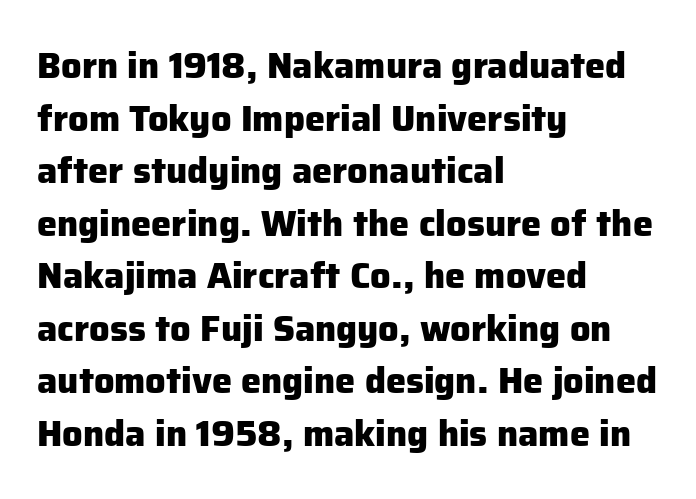
The image shows 36 px heavy sans-serif type, upright; set left-aligned, normal line spacing (1.46x), normal letter spacing, not underlined; low stroke contrast and a medium x-height.
